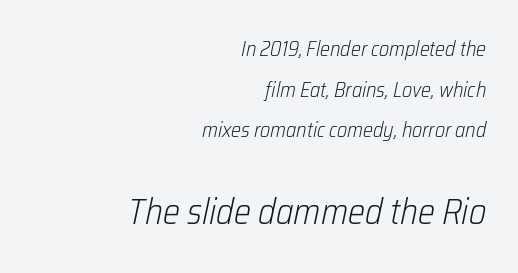
This is not heavy type; no bold has been used. The string is rendered with underlining switched off. The space between consecutive lines is lavish. This sample uses plain, unmodified letter spacing. Is the block centered? No — it sits flush against the right margin. Each letter keeps its own natural width here, so spacing adapts to shape.
